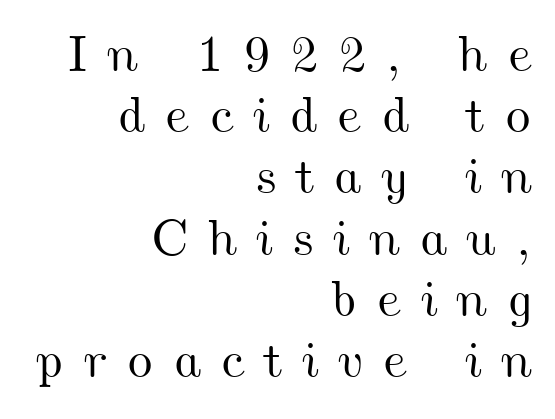
The image shows 51 px wide type; set right-aligned, line spacing 1.2x, unusually wide letter spacing (+0.37 em), not underlined; medium stroke contrast and a small x-height.
